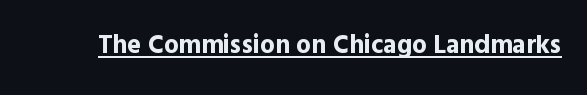
No extra tracking has been applied to these lines. Glance below the letters and you will spot a drawn line. Quick note: not italic, upright. The letters are bold, with thick, heavy strokes.
